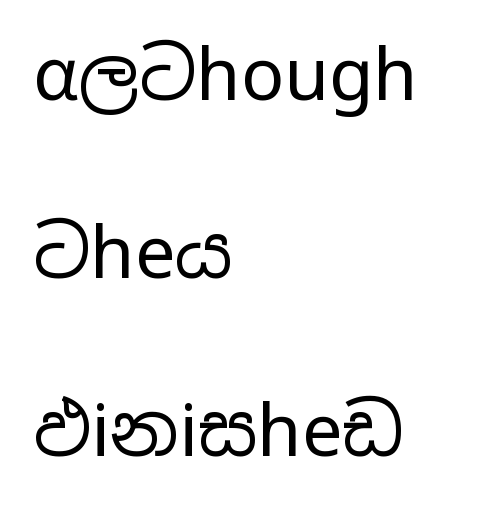
{"serif": "no", "italic": "no", "bold": "no", "weight": "regular", "width": "wide", "stroke_contrast": "low", "x_height": "medium", "monospaced": "no", "underline": "no", "align": "left", "line_spacing": "loose", "line_spacing_ratio": 2.47, "letter_spacing": "normal", "letter_spacing_em": 0.0, "glyph_px": 72}
